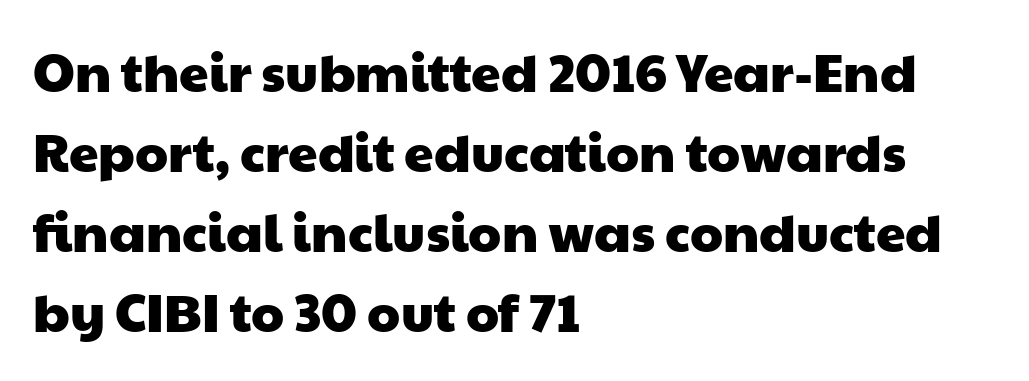
Descenders hang freely into open space. Honestly, the row spacing looks completely unremarkable. Nope, no serifs anywhere on these letters. Observe the ordinary spacing: letters are neighbours, not strangers. The passage shown is typed in a proportional face where columns would drift. The setting favours the left margin, as ordinary paragraphs usually do.
